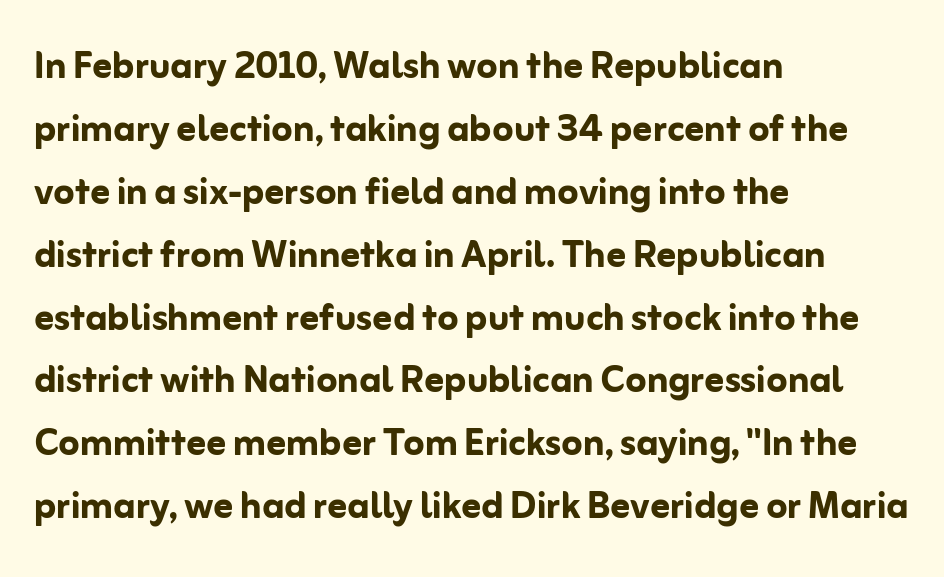
A typesetter would mark this as roman, not italic. The letters sit at their default tracking, neither squeezed nor spread. Note: no serifs on the glyphs. These words are printed bold, with thick strokes throughout. The area under the type is left untouched.
